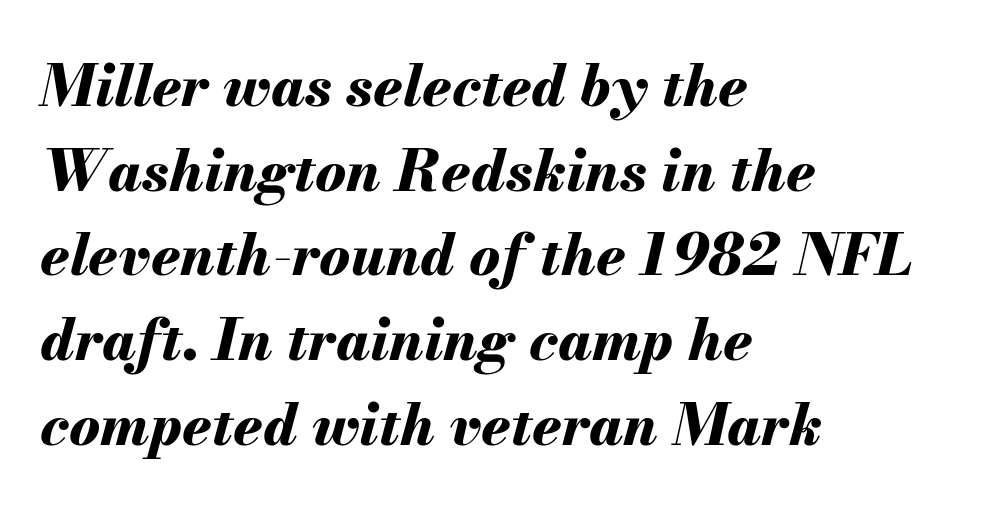
The rendering uses a bold face; every stroke is thick and dark. Spacing verdict: proportional, widths tailored to each character. The paragraph shown leans on its left margin. This is oblique type, the kind used for emphasis or titles. Honestly, there is no underline to notice here at all. The vertical gap from one line to the next is medium.
